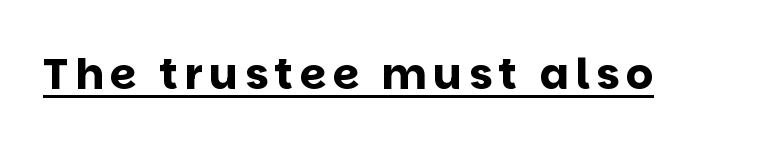
Heft: maximum for text — a bold. Is there an underline? Yes — a line sits under the letters. A typesetter would call this proportional, since set widths differ per character. Classification — sans serif. You can tell it's not italic because the verticals are truly vertical.
